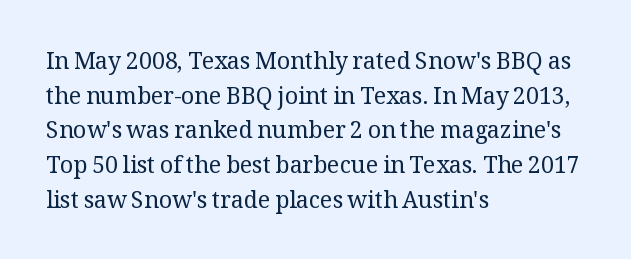
The image shows 23 px text type, upright; set left-aligned, normal line spacing (1.51x), normal letter spacing, not underlined.
